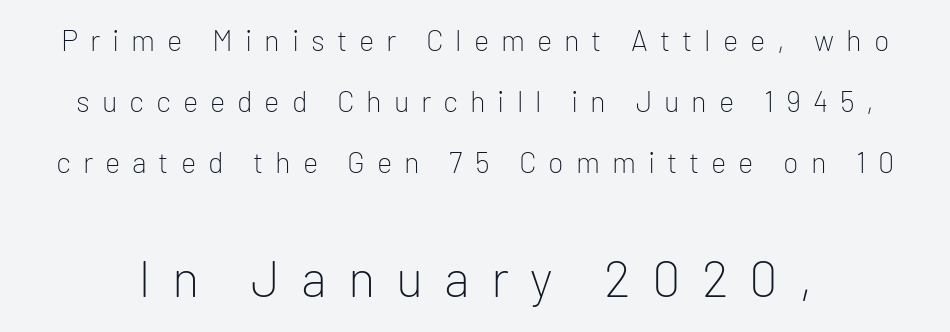
The image shows 51 px light sans-serif type, upright; set loose line spacing (2.11x), unusually wide letter spacing (+0.41 em), not underlined; the second (bottom) block is 1.76x larger; low stroke contrast and a medium x-height.
